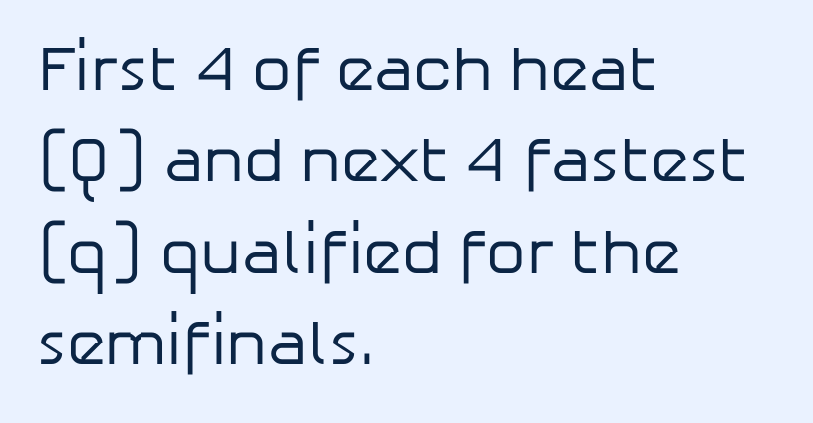
The type sits square on the baseline with zero lean. Check under the words: just untouched page. Standard letterfit; no display-style spreading of the glyphs. Spacing verdict: proportional, widths tailored to each character. In terms of letterform style, serifs are entirely absent.
